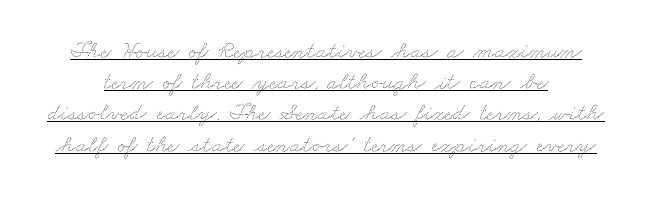
Q: Is the text underlined? A: Yes.
Q: Is the spacing between letters normal or unusually wide? A: Normal.
Q: Is the spacing between lines tight, normal or loose? A: Normal.
